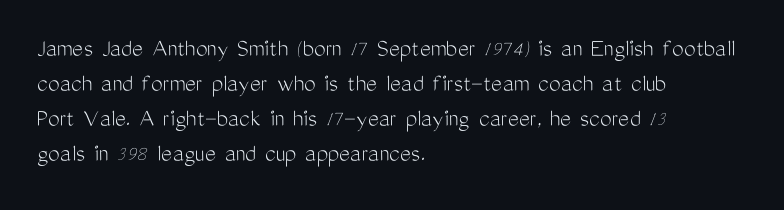
How are the letters spaced? Ordinarily, with no added tracking. Has an underline been added? It has not. Honestly, the row spacing looks completely unremarkable. The font is comparable to plain body text, perhaps lighter. Visually the block forms a straight wall on the left and a jagged coastline on the right.
